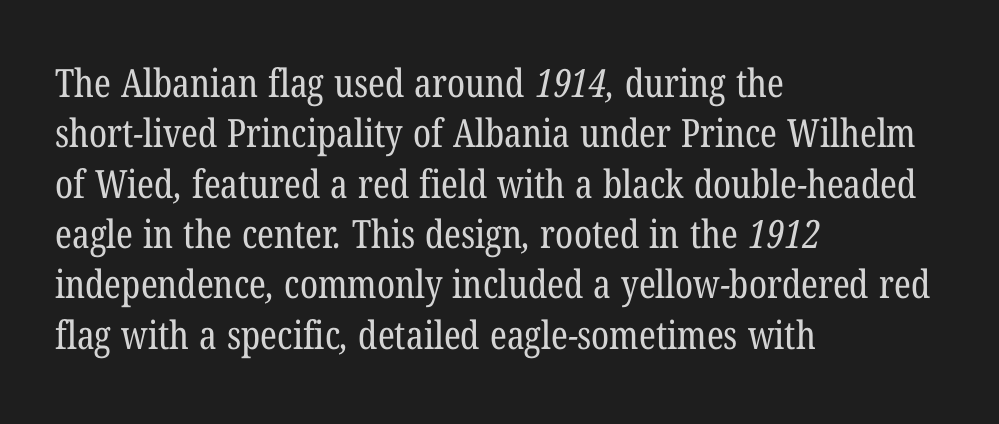
Classification — serif. Check the space under the baseline: it is left empty. Spacing between characters is what you'd get straight out of the box. Where is the straight margin? On the left.
